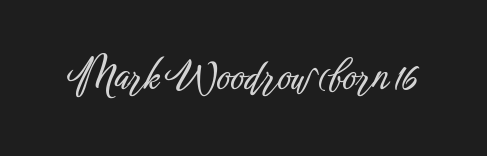
{"serif": "no", "width": "condensed", "stroke_contrast": "low", "x_height": "medium", "monospaced": "no", "underline": "no", "letter_spacing": "normal", "letter_spacing_em": 0.0, "glyph_px": 42}
